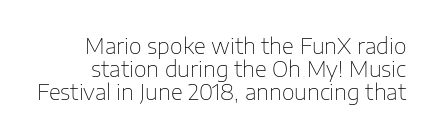
{"italic": "no", "bold": "no", "underline": "no", "line_spacing": "tight", "line_spacing_ratio": 1.04, "letter_spacing": "normal", "letter_spacing_em": 0.0, "glyph_px": 22}
